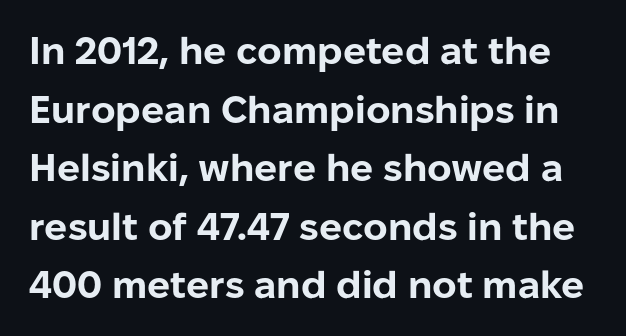
{"serif": "no", "italic": "no", "bold": "yes", "weight": "bold", "width": "normal", "stroke_contrast": "low", "x_height": "medium", "monospaced": "no", "underline": "no", "line_spacing": "normal", "line_spacing_ratio": 1.54, "letter_spacing": "normal", "letter_spacing_em": 0.0, "glyph_px": 38}
